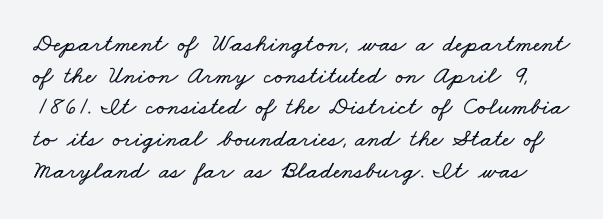
Normally led — the rows are evenly, conventionally spaced. Honestly, the letter spacing is just normal — you wouldn't notice it. Descenders hang freely into open space.
